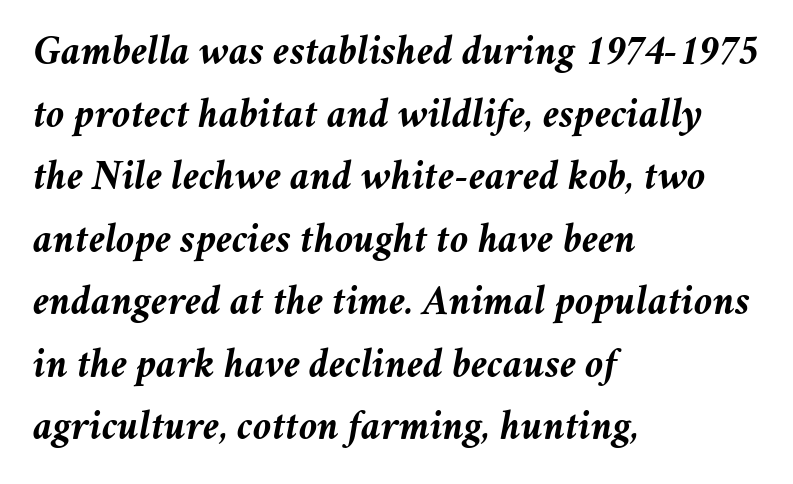
The image shows 42 px semibold type, italic (leaning right); set left-aligned, normal line spacing (1.49x), normal letter spacing, not underlined; medium stroke contrast and a medium x-height.
